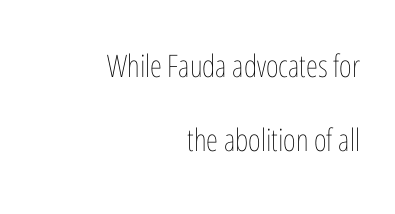
The image shows 31 px thin, condensed type, upright; set right-aligned, loose line spacing (2.39x), normal letter spacing, not underlined; low stroke contrast and a medium x-height.
